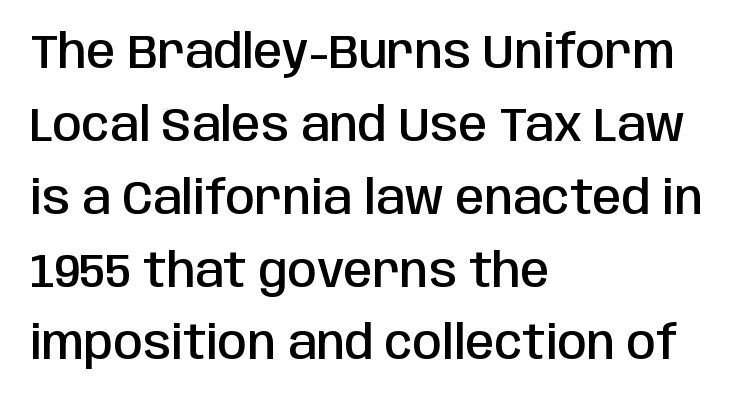
The image shows 47 px semibold, condensed sans-serif type, upright; set left-aligned, normal line spacing (1.55x), normal letter spacing, not underlined; low stroke contrast and a large x-height.
